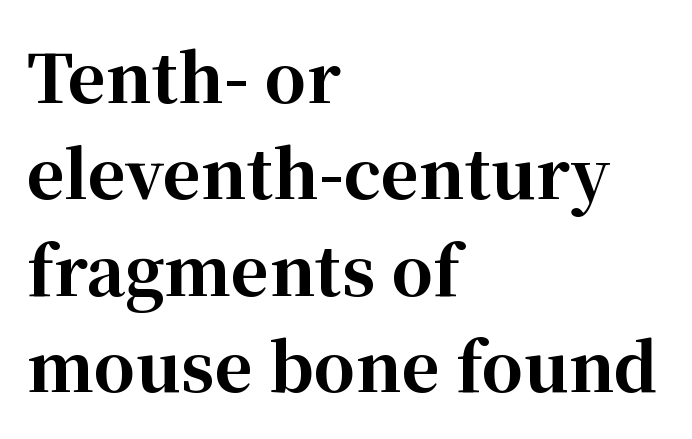
{"serif": "yes", "italic": "no", "bold": "yes", "weight": "bold", "width": "normal", "stroke_contrast": "high", "x_height": "medium", "monospaced": "no", "underline": "no", "align": "left", "line_spacing": "normal", "line_spacing_ratio": 1.46, "letter_spacing": "normal", "letter_spacing_em": 0.0, "glyph_px": 66}
